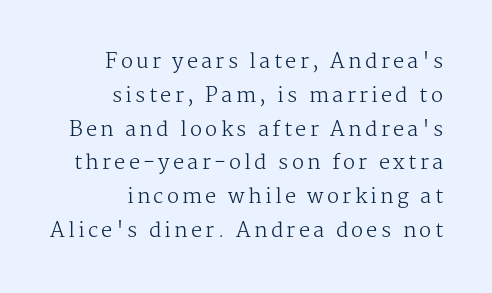
This rendering uses right alignment, leaving the left contour irregular. Weight: not bold — regular or lighter. Line spacing here is normal. This is the regular roman posture of the typeface. The specimen omits any rule beneath the text block's lines.
